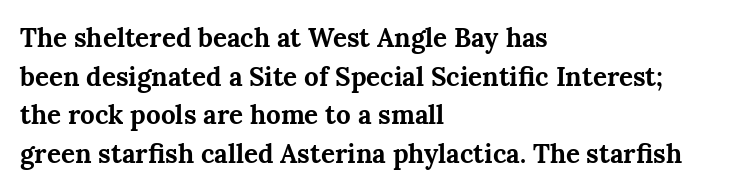
Leading: standard. Glyph-to-glyph distance matches everyday printed text. The face used here has the dense, thick strokes of a bold. These lines stack with their left ends in a neat column.
